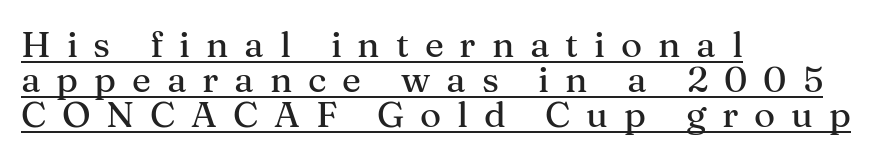
{"serif": "yes", "italic": "no", "width": "normal", "stroke_contrast": "medium", "x_height": "medium", "monospaced": "no", "underline": "yes", "align": "left", "line_spacing": "tight", "line_spacing_ratio": 0.97, "letter_spacing": "wide", "letter_spacing_em": 0.44, "glyph_px": 36}
